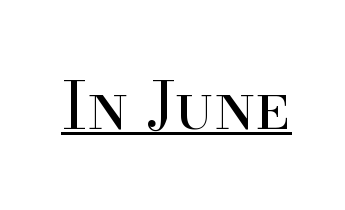
Caption: lettering with a line underneath. Each word holds together tightly as a unit, with standard inter-letter gaps. This is serif lettering, the kind often seen in printed books. Caption: face not bold, strokes unweighted. The axis of the letterforms is exactly vertical. Here the designer chose a conventional face with non-uniform glyph widths.
